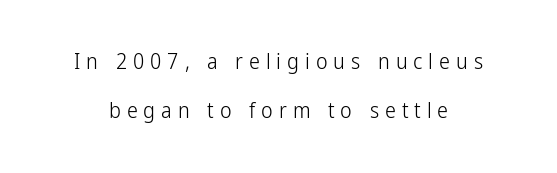
The image shows 22 px text type, upright; set centered, loose line spacing (2.22x), unusually wide letter spacing (+0.27 em), not underlined.
